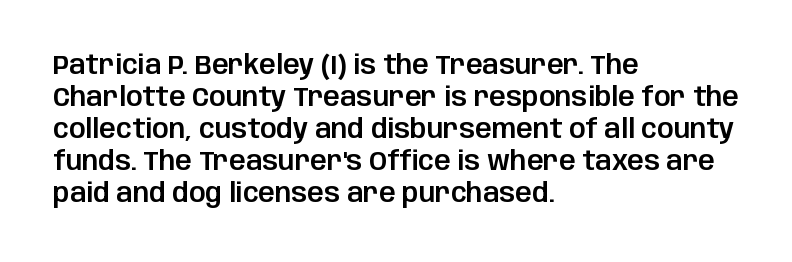
{"italic": "no", "underline": "no", "align": "left", "line_spacing_ratio": 1.23, "letter_spacing": "normal", "letter_spacing_em": 0.0, "glyph_px": 26}
